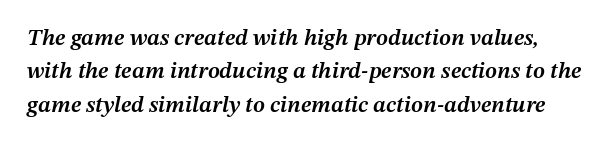
One glance says typical: line gaps are just what's usual. The passage shown is semibold, sitting just below true bold. Tall strokes in this sample are angled rather than plumb. The line texture is even and compact thanks to regular tracking. The zone under the glyphs is completely vacant.
